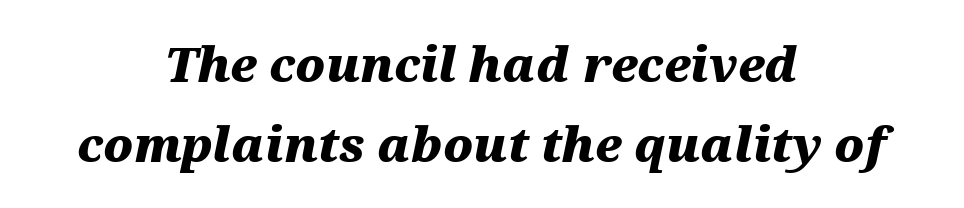
{"italic": "yes", "lean": "right", "slant_degrees": 12, "bold": "yes", "weight": "heavy", "width": "wide", "stroke_contrast": "medium", "x_height": "medium", "monospaced": "no", "underline": "no", "align": "center", "line_spacing_ratio": 1.71, "letter_spacing": "normal", "letter_spacing_em": 0.0, "glyph_px": 47}
